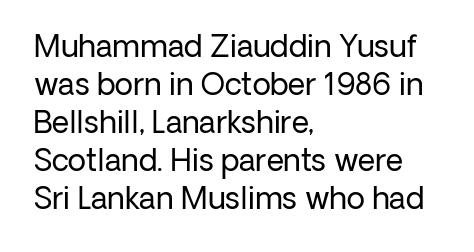
Stems and bowls with no extra thickness — not bold. You could call the tracking neutral — neither tight nor loose. Is this a fixed-width face? No — the glyphs have proportional, varying widths. The font family rendered here belongs to the sans-serif group.
